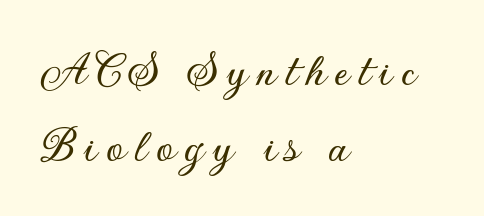
Is this a sans? Yes — the strokes have no serifs. Decoration check: the copy has no underline. The rendering anchors every line to the left-hand side. A normal amount of white space separates one row of letters from the next. The letters advance in unequal steps, a hallmark of proportional type.
